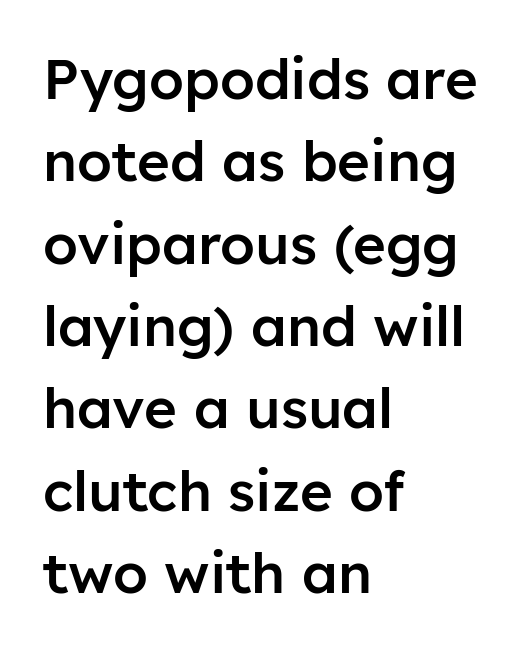
Q: Is the text bold? A: Semi-bold.
Q: Is the text italic (slanted)? A: No, it is upright.
Q: Is the typeface a serif or a sans-serif typeface? A: Sans-serif.
Q: Is the text underlined? A: No.
Q: How is the paragraph aligned? A: Left-aligned.
Q: Is the spacing between letters normal or unusually wide? A: Normal.
Q: Is the spacing between lines tight, normal or loose? A: Normal.
Q: Width (condensed, normal, or wide)? A: Normal.
Q: Stroke contrast? A: Low.
Q: x-height? A: Medium.
Q: Monospaced? A: No.
